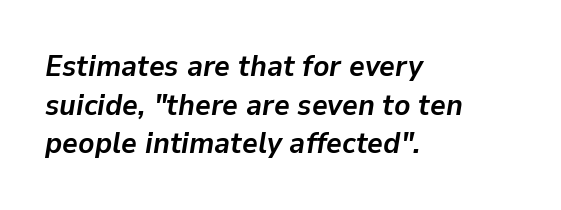
Quick note: underline off. The lines sit at an ordinary, default distance from one another. Is the type slanted? Yes — the strokes lean at a clear angle. Varying glyph widths throughout — classic text-font behaviour. I'd describe the lettering as bold — thick and assertive. The rendering anchors every line to the left-hand side.
